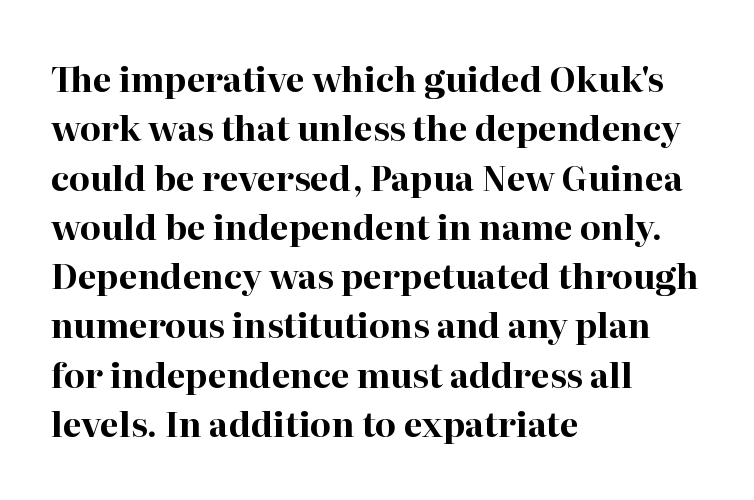
The passage shown is not underscored anywhere. The text block is weighted toward the left margin, trailing off unevenly rightward. The font's upright variant was chosen for this text. In terms of weight, the rendering is a true, heavy bold. The letters advance in unequal steps, a hallmark of proportional type.
